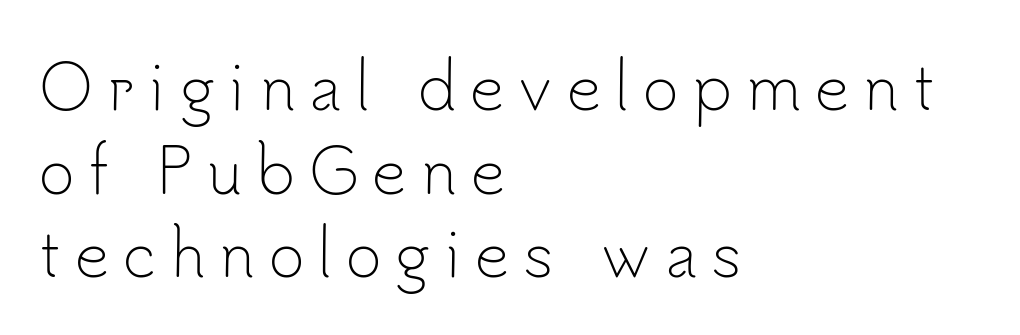
The image shows 61 px light sans-serif type, upright; set left-aligned, normal line spacing (1.37x), unusually wide letter spacing (+0.23 em), not underlined; low stroke contrast and a small x-height.
